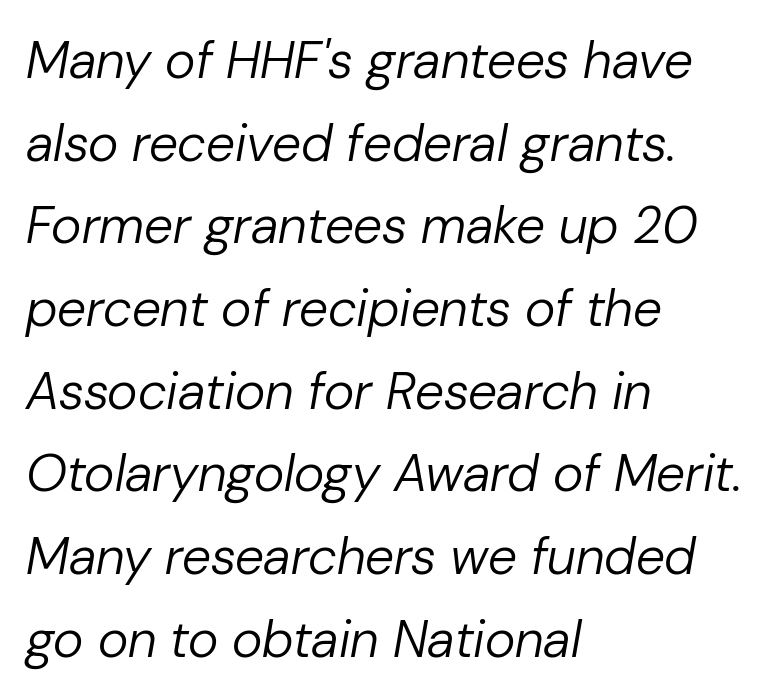
The image shows 52 px regular-weight type, italic (leaning right); set left-aligned, normal line spacing (1.59x), normal letter spacing, not underlined; low stroke contrast and a medium x-height.
